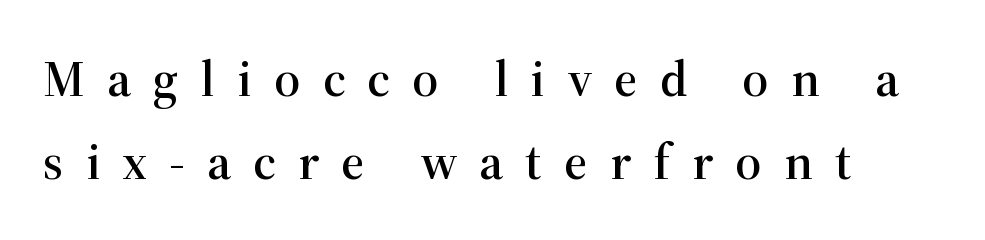
{"serif": "yes", "italic": "no", "width": "normal", "stroke_contrast": "high", "x_height": "medium", "monospaced": "no", "underline": "no", "align": "left", "line_spacing": "normal", "line_spacing_ratio": 1.62, "letter_spacing": "wide", "letter_spacing_em": 0.44, "glyph_px": 51}
